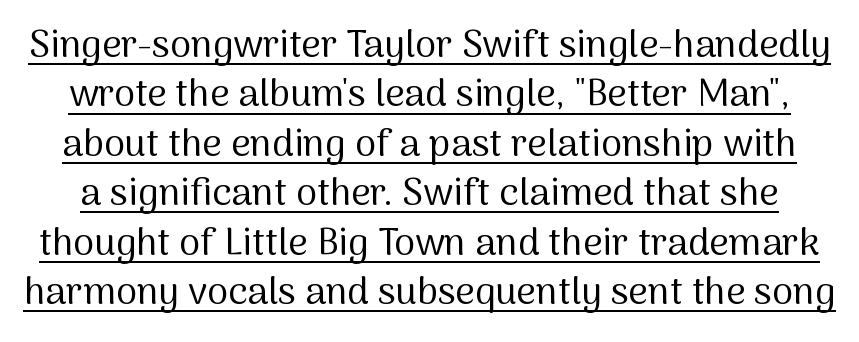
The image shows 38 px regular-weight sans-serif type, upright; set normal line spacing (1.3x), normal letter spacing, underlined; medium stroke contrast and a medium x-height.
